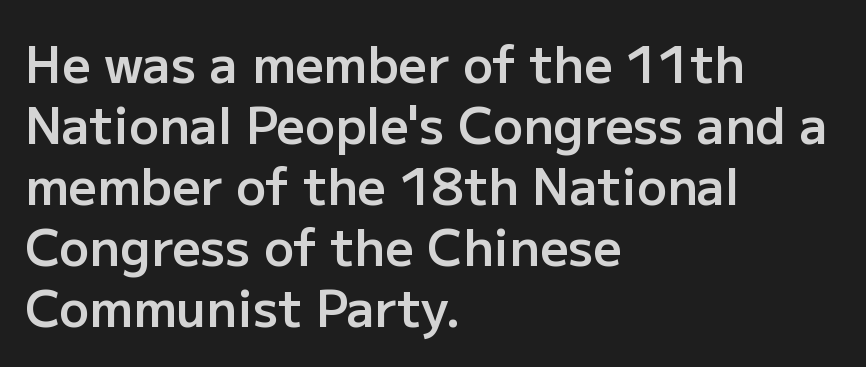
This is roman type, the default non-slanted kind. Just letters on the line, the space beneath them empty. Observe the absence of serifs on each vertical stroke in this sample. The tracking reads as untouched default to a designer's eye. The rendering uses natural spacing where letterforms have individual widths. If you drew a ruler down the left edge, every line would touch it.
